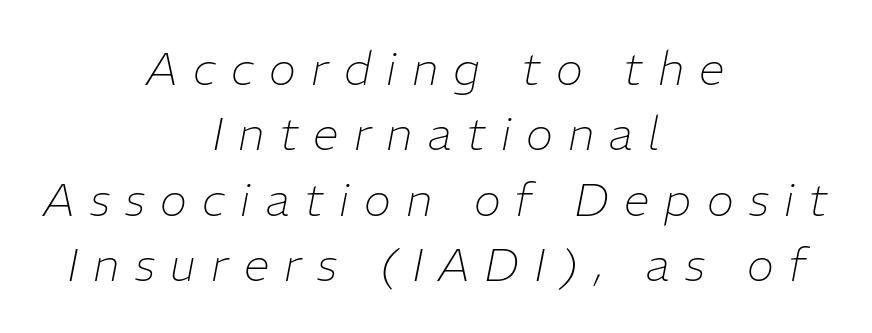
The image shows 46 px thin type, italic (leaning right); set centered, normal line spacing (1.42x), unusually wide letter spacing (+0.33 em), not underlined; low stroke contrast and a medium x-height.
